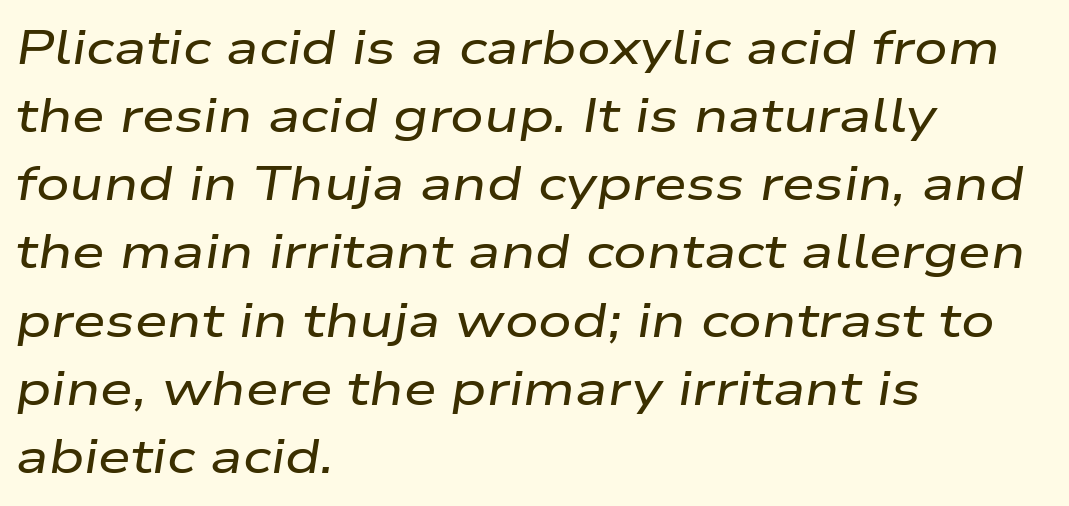
{"italic": "yes", "lean": "right", "slant_degrees": 9, "width": "wide", "stroke_contrast": "low", "x_height": "medium", "monospaced": "no", "underline": "no", "align": "left", "line_spacing": "normal", "line_spacing_ratio": 1.45, "letter_spacing": "normal", "letter_spacing_em": 0.0, "glyph_px": 47}
